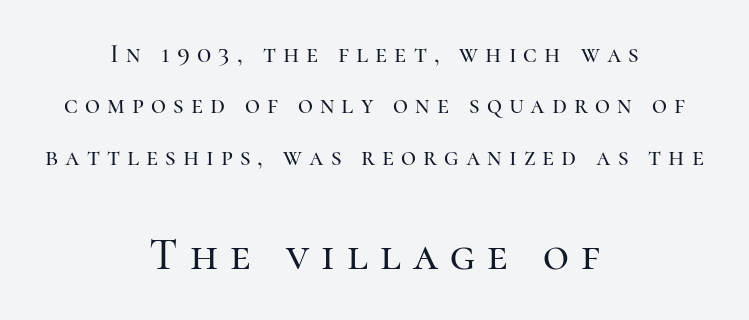
Q: Is the text italic (slanted)? A: No, it is upright.
Q: Is the typeface a serif or a sans-serif typeface? A: Serif.
Q: Is the text underlined? A: No.
Q: How is the paragraph aligned? A: Centered.
Q: Is the spacing between letters normal or unusually wide? A: Unusually wide.
Q: Is the spacing between lines tight, normal or loose? A: Loose.
Q: Which block of text is set in a larger size, the first (top) or the second (bottom)? A: The second (bottom) one.
Q: Width (condensed, normal, or wide)? A: Normal.
Q: Stroke contrast? A: High.
Q: x-height? A: Medium.
Q: Monospaced? A: No.
